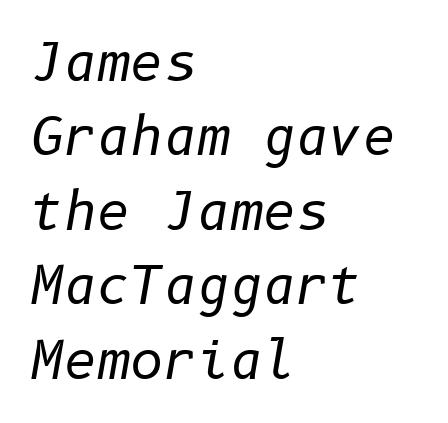
{"italic": "yes", "lean": "right", "slant_degrees": 10, "bold": "no", "weight": "regular", "width": "normal", "stroke_contrast": "low", "x_height": "medium", "underline": "no", "align": "left", "line_spacing": "normal", "line_spacing_ratio": 1.46, "letter_spacing": "normal", "letter_spacing_em": 0.0, "glyph_px": 51}
